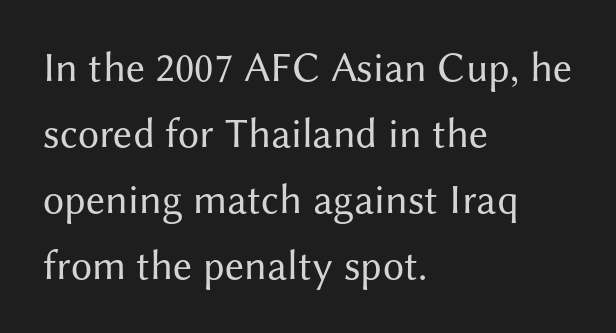
{"serif": "no", "italic": "no", "bold": "no", "weight": "regular", "width": "normal", "stroke_contrast": "medium", "x_height": "medium", "monospaced": "no", "underline": "no", "align": "left", "line_spacing": "normal", "line_spacing_ratio": 1.57, "letter_spacing": "normal", "letter_spacing_em": 0.0, "glyph_px": 42}
